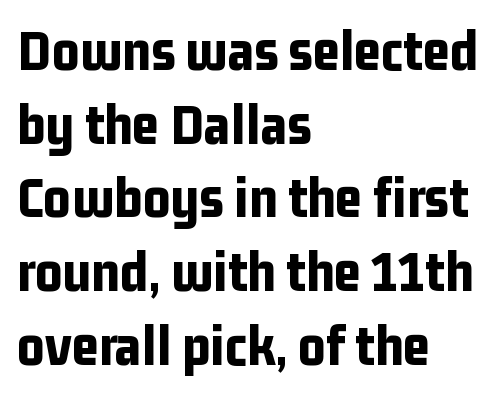
Honestly, there is no underline to notice here at all. The face used here has the dense, thick strokes of a bold. Proportional: the letters do not fall into vertical columns. The rendering keeps characters at their native spacing. Nope, no serifs anywhere on these letters. The typography opts for an upright posture over an oblique one.
